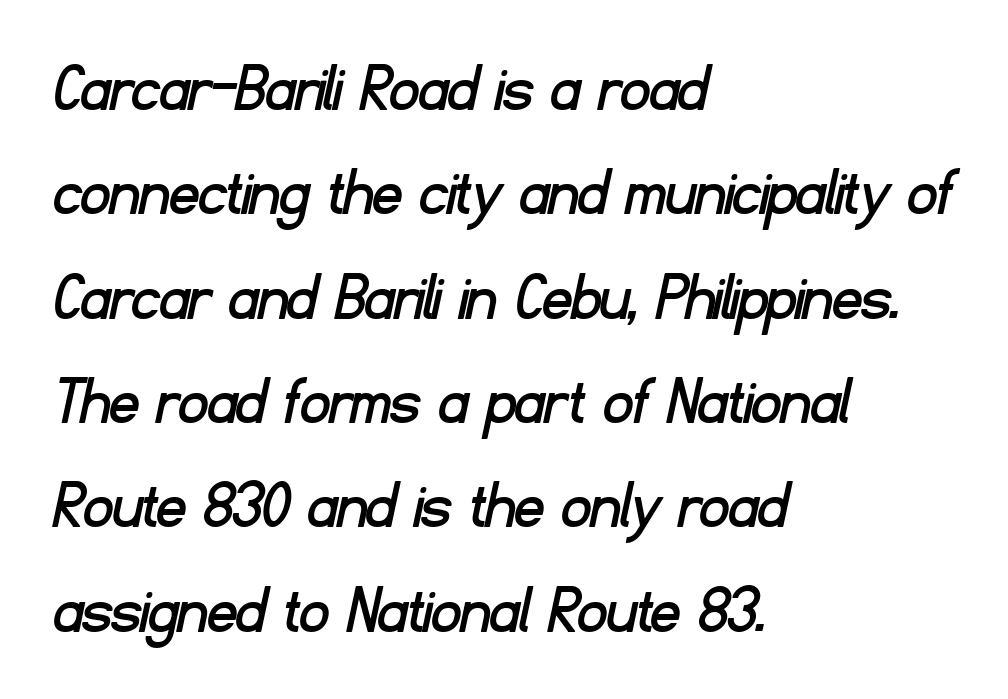
The image shows 71 px sans-serif type; set left-aligned, normal line spacing (1.47x), normal letter spacing, not underlined; low stroke contrast and a small x-height.
